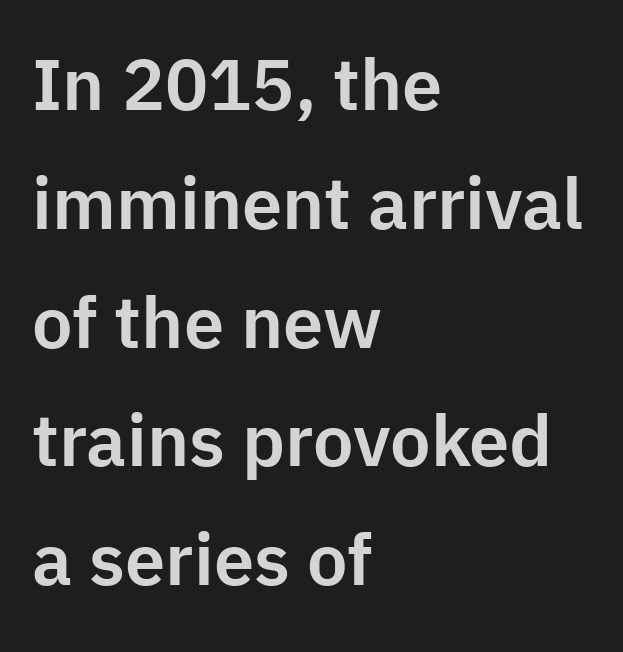
The image shows 72 px sans-serif type, upright; set left-aligned, normal line spacing (1.65x), normal letter spacing, not underlined; low stroke contrast and a medium x-height.
